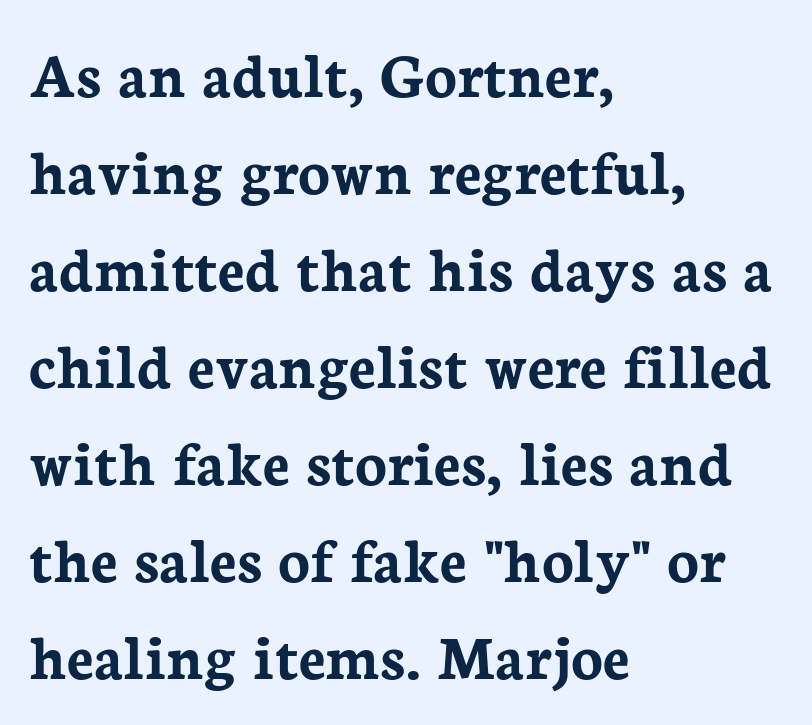
The passage shown is not underscored anywhere. The passage shown is emphatically bold. Here the glyphs are tracked normally, forming tight word shapes. Is the block centered? No — it sits flush against the left margin. No italicization has been applied; the sample stays upright. These lines are composed in type with serifs.
